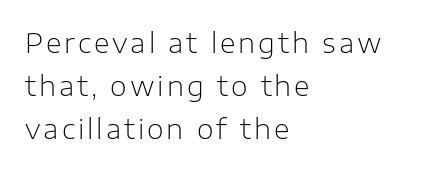
Anything drawn beneath the words? Only blank space. Nope, not italic — everything's standing straight. Horizontally, the lines are justified to the leading edge only. On a weight scale, this lands at 450 or below.
